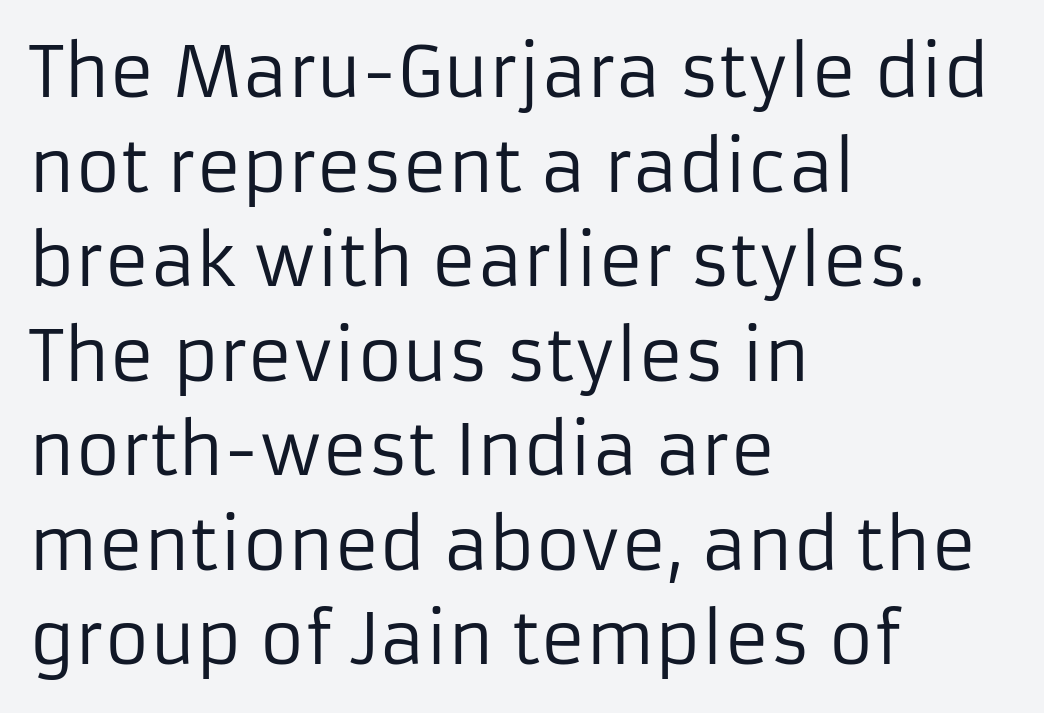
Teacher's note: observe the even left margin — that is flush-left alignment. Think standard paragraph weight, or any step lighter than that. The tracking reads as untouched default to a designer's eye. Classification — sans serif.
